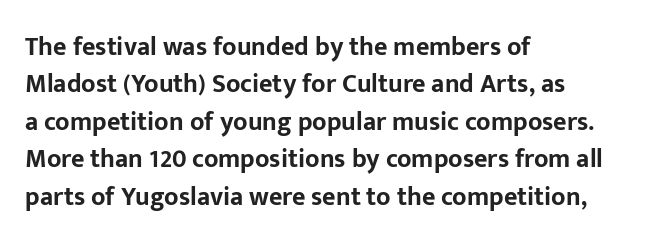
When letters stand straight like this, we call the style roman or upright. A clean baseline with only descenders dipping below it. Horizontally, the lines are justified to the leading edge only. Is there much room between lines? A standard amount, neither cramped nor airy.
